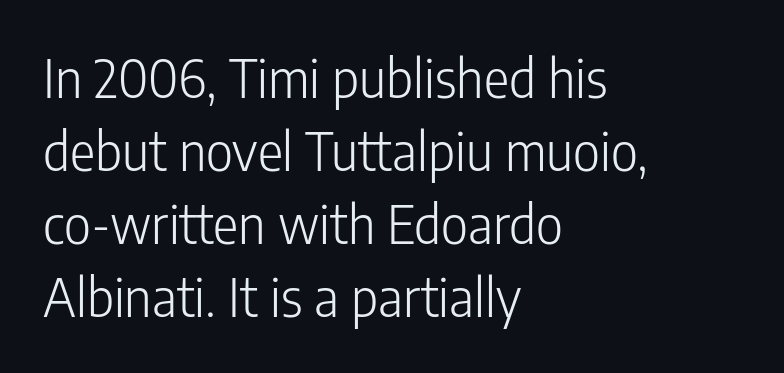
Q: Is the text bold? A: No.
Q: Is the text italic (slanted)? A: No, it is upright.
Q: Is the typeface a serif or a sans-serif typeface? A: Sans-serif.
Q: Is the text underlined? A: No.
Q: How is the paragraph aligned? A: Left-aligned.
Q: Is the spacing between letters normal or unusually wide? A: Normal.
Q: Is the spacing between lines tight, normal or loose? A: Normal.
Q: Width (condensed, normal, or wide)? A: Condensed.
Q: Stroke contrast? A: Low.
Q: x-height? A: Medium.
Q: Monospaced? A: No.
